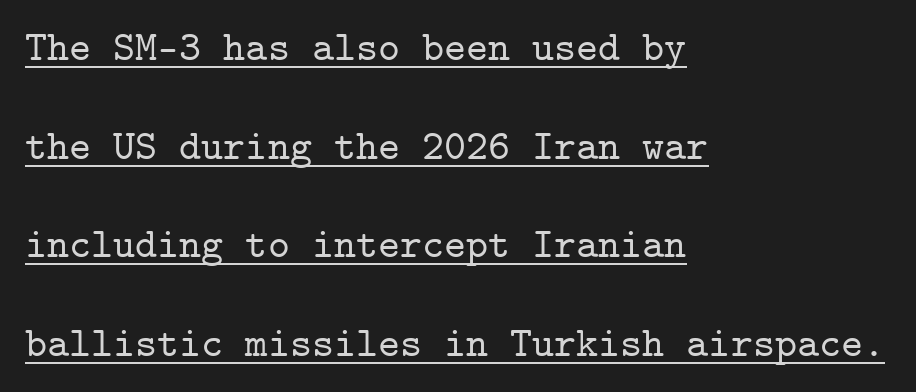
Every stem runs plumb, perpendicular to the baseline. Each word holds together tightly as a unit, with standard inter-letter gaps. One-word summary of the alignment: left. Successive baselines arrive slowly, with a big drop between each. In designer terms, the underline attribute is active on this setting.
